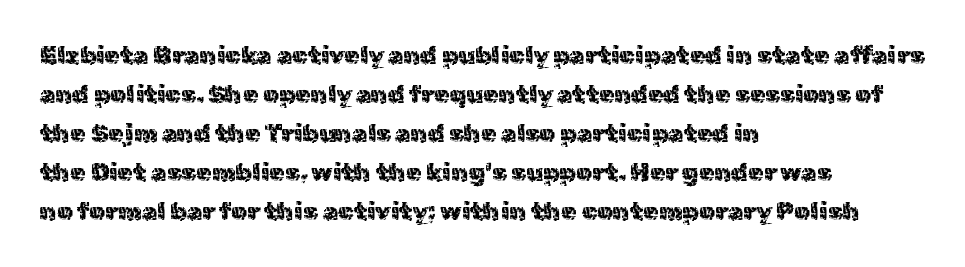
The space between consecutive lines is moderate. In terms of letterspacing, this is plain default setting. This rendering features lettering with no underline. Is the stroke heavy? The answer is a plain regular-or-lighter.
